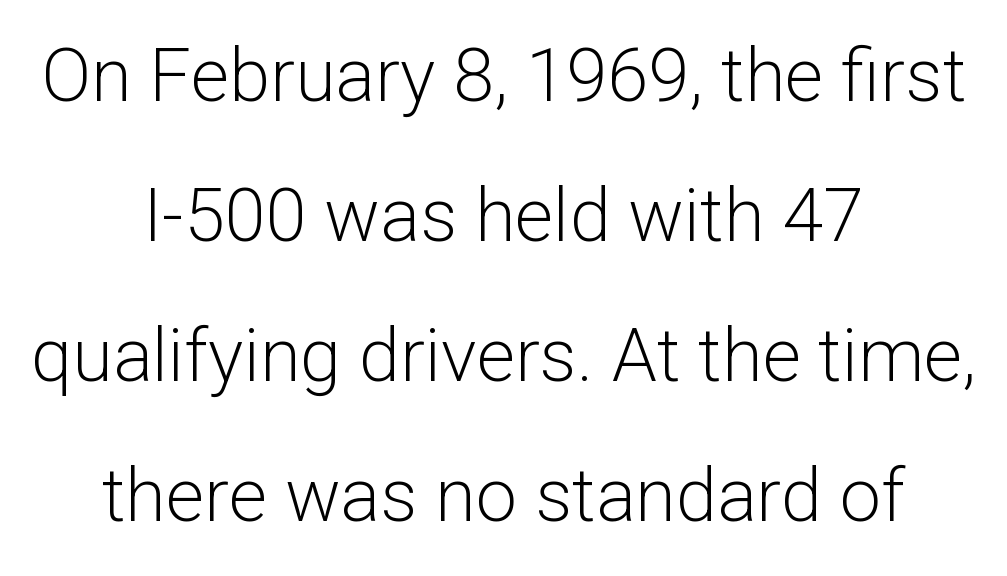
Unmarked baselines from the first word to the last. This rendering leaves character spacing at its baseline value. A typesetter would label this face a sans. Designer's note — italics off, roman on.
